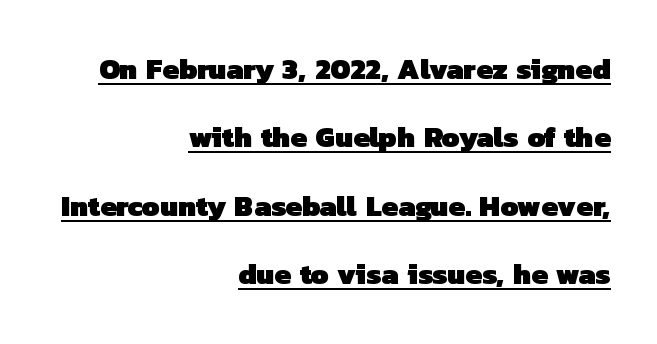
{"serif": "no", "bold": "yes", "weight": "heavy", "width": "normal", "stroke_contrast": "low", "x_height": "medium", "monospaced": "no", "underline": "yes", "align": "right", "line_spacing": "loose", "line_spacing_ratio": 2.36, "letter_spacing": "normal", "letter_spacing_em": 0.0, "glyph_px": 29}
